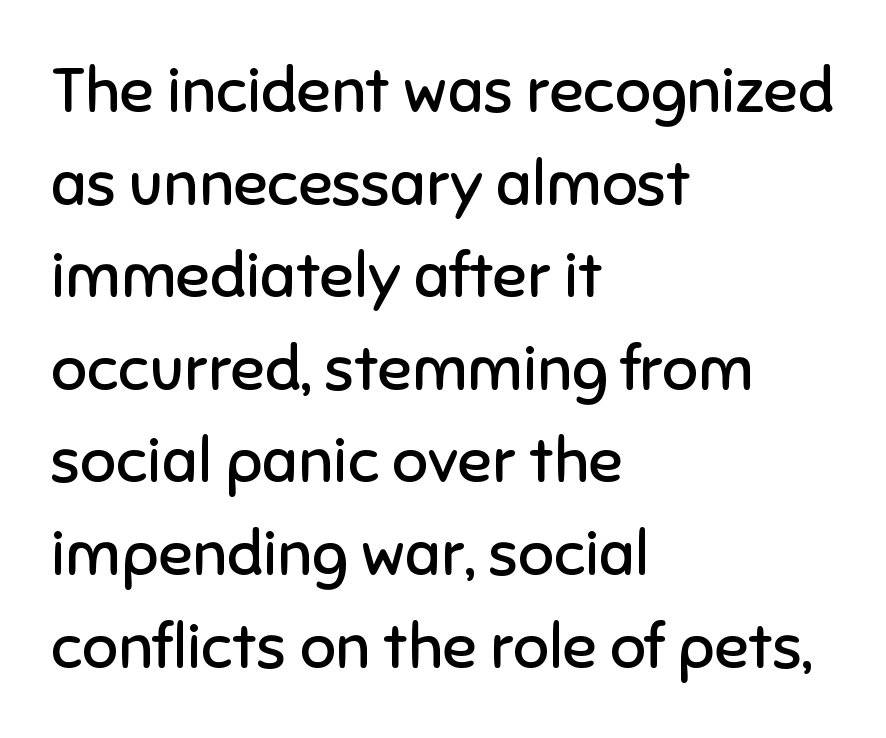
The horizontal fit of the characters is conventional and even. A classic flush-left, rag-right setting is used for this passage. Words float on clear page, feet unadorned. Ascenders rise straight up at ninety degrees.
